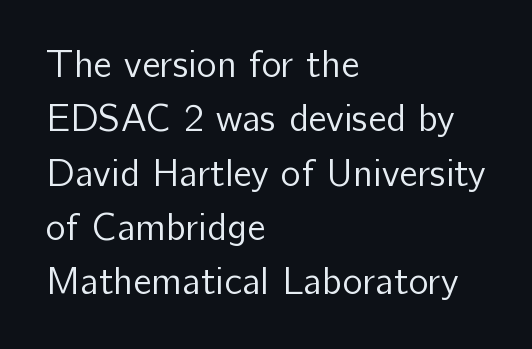
{"serif": "no", "italic": "no", "bold": "no", "weight": "regular", "width": "normal", "stroke_contrast": "low", "x_height": "medium", "monospaced": "no", "underline": "no", "align": "left", "line_spacing": "normal", "line_spacing_ratio": 1.43, "letter_spacing": "normal", "letter_spacing_em": 0.0, "glyph_px": 38}
